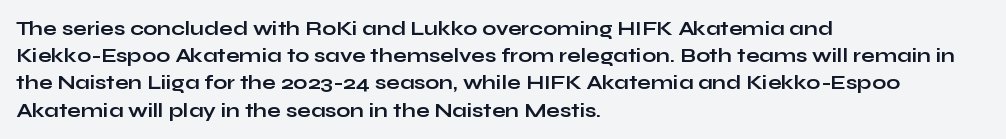
The image shows 20 px bold type, upright; set left-aligned, normal line spacing (1.36x), normal letter spacing, not underlined.
